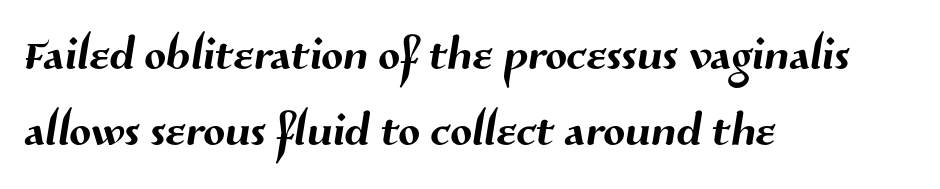
The image shows 64 px sans-serif type; set left-aligned, line spacing 1.18x, normal letter spacing, not underlined; medium stroke contrast and a medium x-height.
